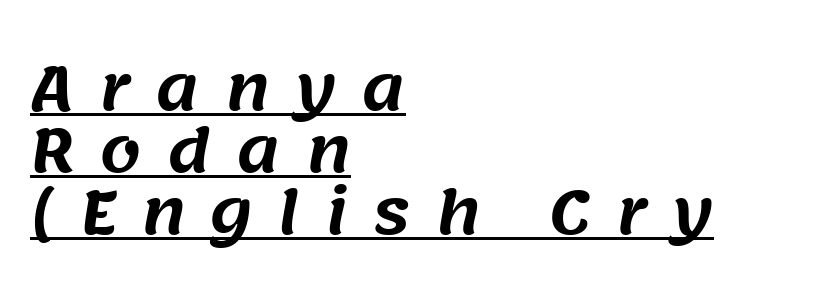
{"serif": "no", "width": "normal", "stroke_contrast": "medium", "x_height": "large", "monospaced": "no", "underline": "yes", "align": "left", "line_spacing": "tight", "line_spacing_ratio": 1.05, "letter_spacing": "wide", "letter_spacing_em": 0.43, "glyph_px": 59}
